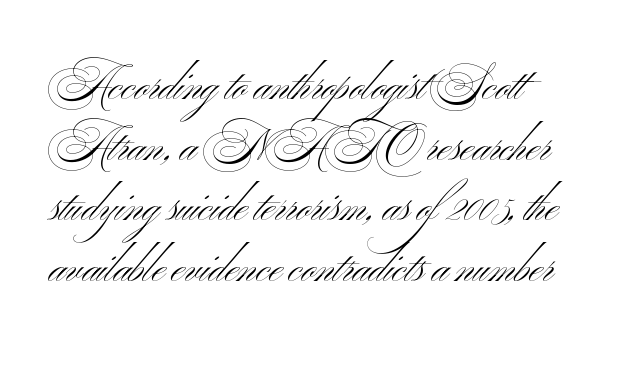
Q: Is the text bold? A: No.
Q: Is the text italic (slanted)? A: Yes.
Q: Is the typeface a serif or a sans-serif typeface? A: Sans-serif.
Q: Is the text underlined? A: No.
Q: Is the spacing between letters normal or unusually wide? A: Normal.
Q: Is the spacing between lines tight, normal or loose? A: Normal.
Q: Width (condensed, normal, or wide)? A: Wide.
Q: Stroke contrast? A: Medium.
Q: x-height? A: Small.
Q: Monospaced? A: No.
